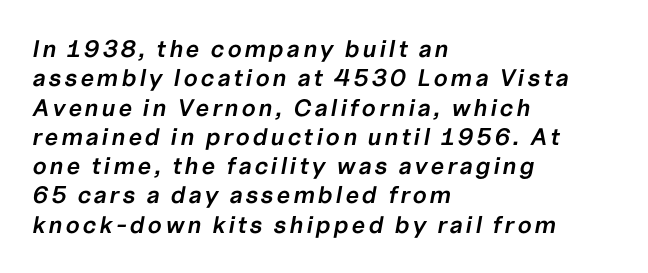
The face used here is a semibold: visibly heavier than regular, lighter than bold. Descenders are the only things crossing below the line. The axis of the letterforms is tilted away from vertical. These lines are set flush left with a ragged right edge.
